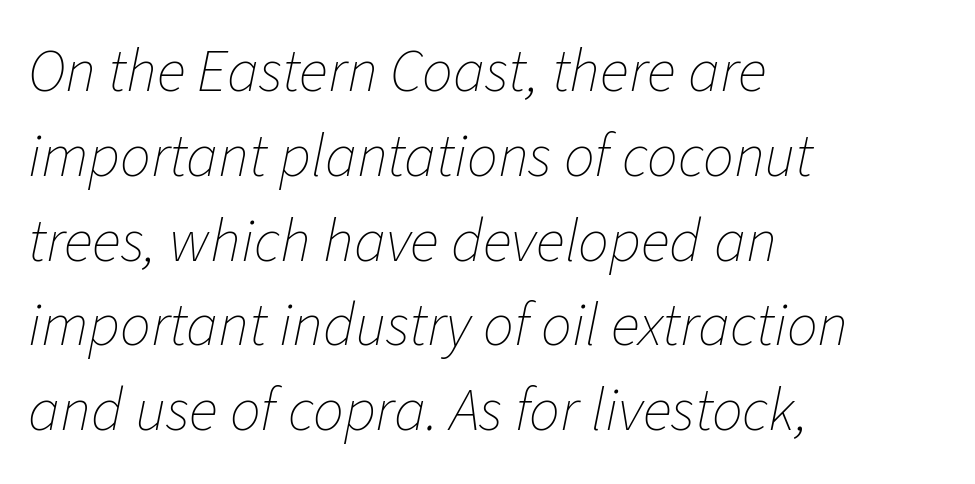
A quiet, ordinary-to-light weight characterises the typeface. Proportional: the letters do not fall into vertical columns. The passage shown stacks its lines at a standard gap. The lettering tilts uniformly, giving the passage an italic look. A clean baseline with only descenders dipping below it.
